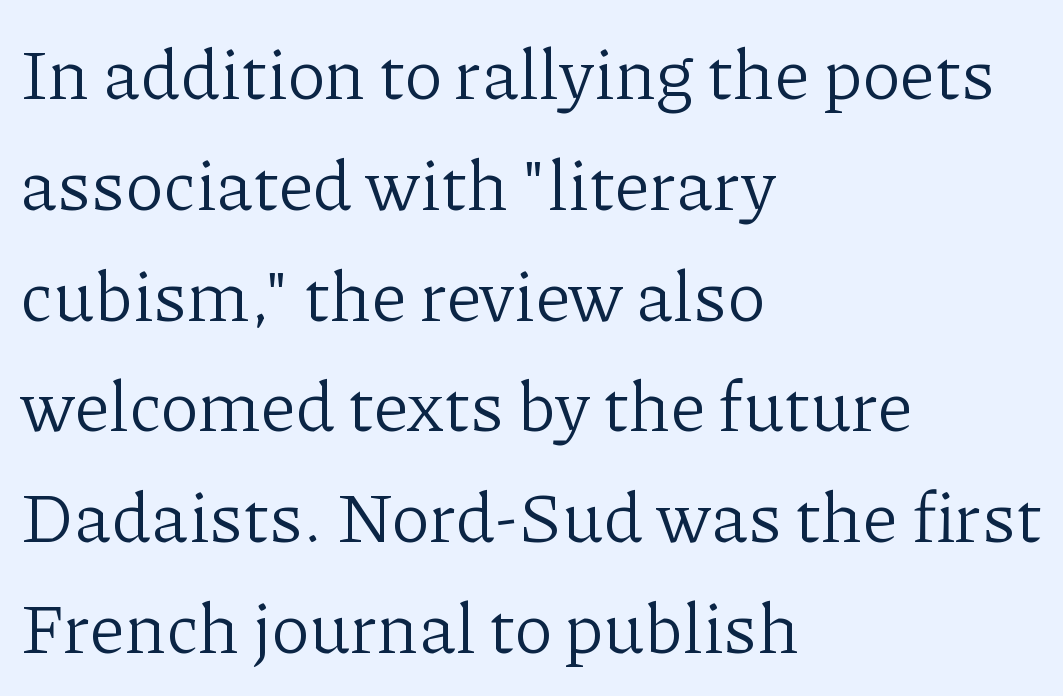
{"serif": "yes", "italic": "no", "bold": "no", "weight": "light", "width": "normal", "stroke_contrast": "low", "x_height": "medium", "monospaced": "no", "underline": "no", "align": "left", "line_spacing": "normal", "line_spacing_ratio": 1.56, "letter_spacing": "normal", "letter_spacing_em": 0.0, "glyph_px": 71}
